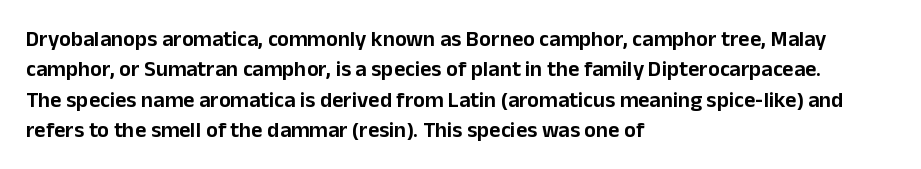
Descenders are the only things crossing below the line. The paragraph has a hard left edge and a soft right edge. Nothing unusual about the tracking: characters are spaced as the font intends. Vertically, the passage feels balanced, rows spaced as you'd expect. If you drew a line through each stem, it would be perfectly vertical.
